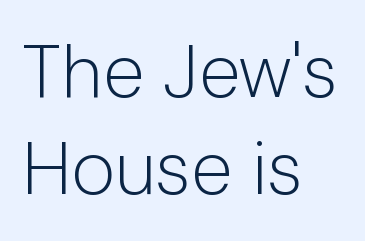
Q: Is the text bold? A: No.
Q: Is the text italic (slanted)? A: No, it is upright.
Q: Is the typeface a serif or a sans-serif typeface? A: Sans-serif.
Q: Is the text underlined? A: No.
Q: How is the paragraph aligned? A: Left-aligned.
Q: Is the spacing between letters normal or unusually wide? A: Normal.
Q: Is the spacing between lines tight, normal or loose? A: Normal.
Q: Width (condensed, normal, or wide)? A: Normal.
Q: Stroke contrast? A: Low.
Q: x-height? A: Medium.
Q: Monospaced? A: No.
